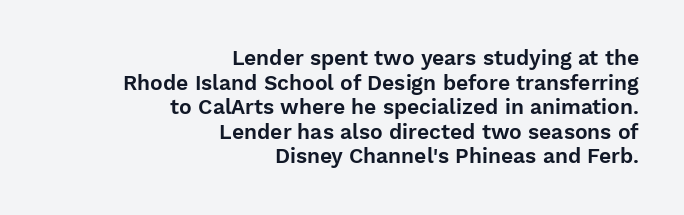
The image shows 21 px text type, upright; set right-aligned, line spacing 1.17x, normal letter spacing, not underlined.
